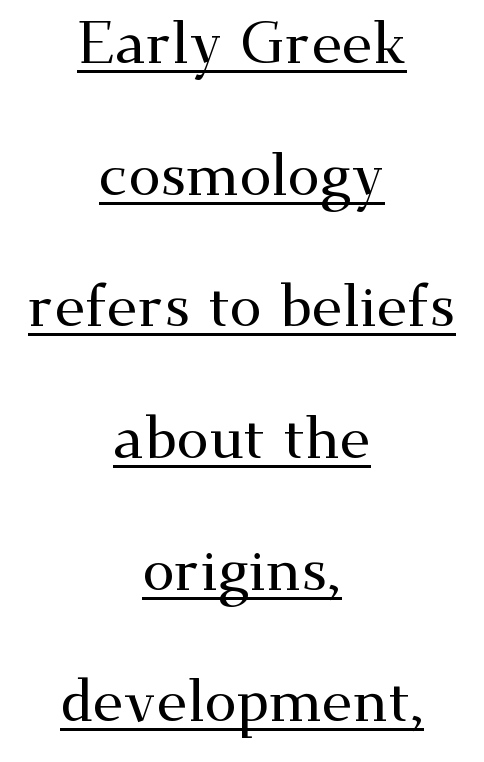
Old-style or modern, the face here clearly has serifs. You could call the tracking neutral — neither tight nor loose. Leading: increased. Every row of glyphs is offset so its center matches the block's center. Here the designer chose a conventional face with non-uniform glyph widths. Notice how the stems are strictly vertical — no italics here.
